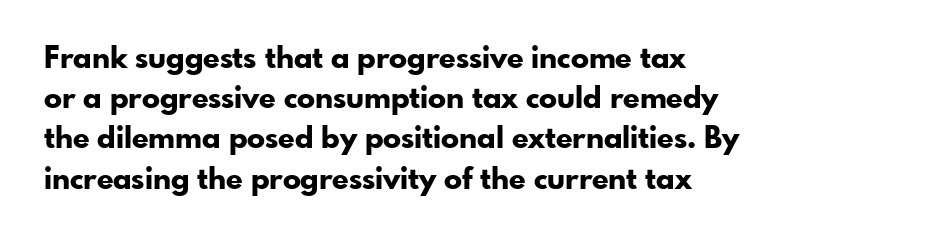
The image shows 30 px bold sans-serif type, upright; set left-aligned, normal line spacing (1.34x), normal letter spacing, not underlined; low stroke contrast and a small x-height.
